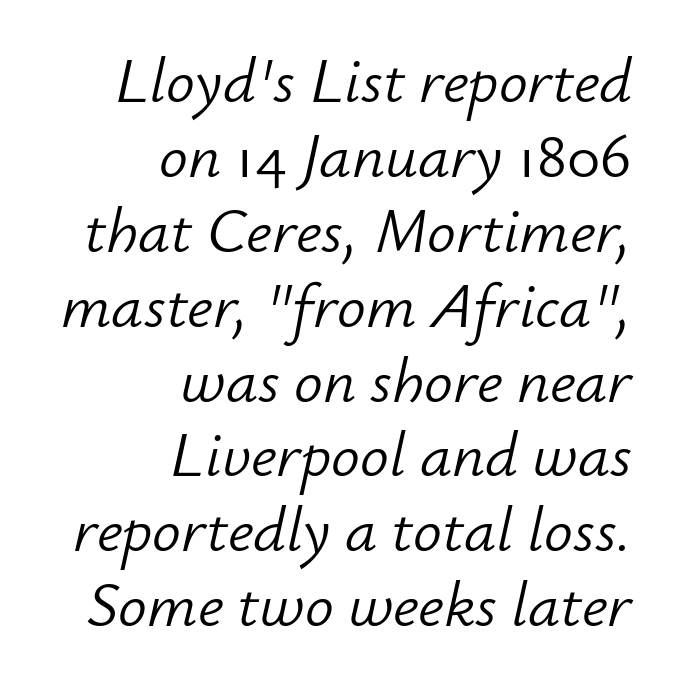
{"italic": "yes", "lean": "right", "slant_degrees": 12, "bold": "no", "weight": "light", "width": "normal", "stroke_contrast": "low", "x_height": "small", "monospaced": "no", "underline": "no", "align": "right", "line_spacing_ratio": 1.17, "letter_spacing": "normal", "letter_spacing_em": 0.0, "glyph_px": 64}
